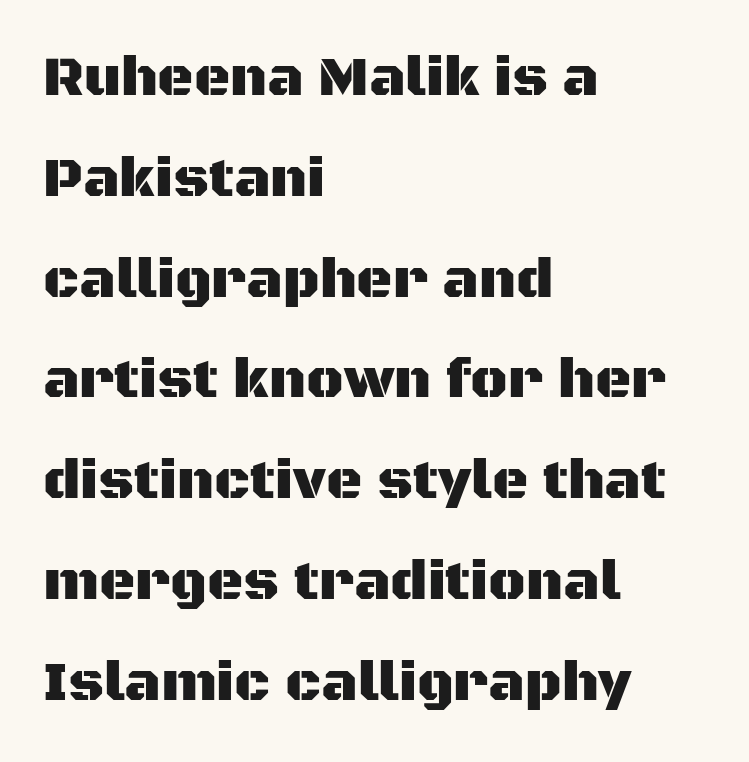
Visually the block forms a straight wall on the left and a jagged coastline on the right. Do the characters align in a grid? No, the font is proportional. The typography opts for an upright posture over an oblique one. Tracking here is standard; glyphs follow each other at the usual distance.
